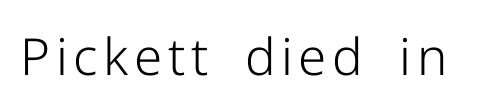
Is this a heavy cut? Hardly; it is regular or lighter. Think of a printed novel: that variable character pitch is what you see here. Descenders are the only things crossing below the line. The lettering holds an erect, upright posture throughout. To sum up the face: it is a sans, with no serifs.
